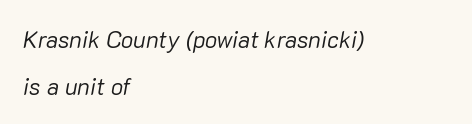
{"italic": "yes", "lean": "right", "slant_degrees": 10, "bold": "no", "underline": "no", "align": "left", "line_spacing": "loose", "line_spacing_ratio": 2.04, "letter_spacing": "normal", "letter_spacing_em": 0.0, "glyph_px": 23}
